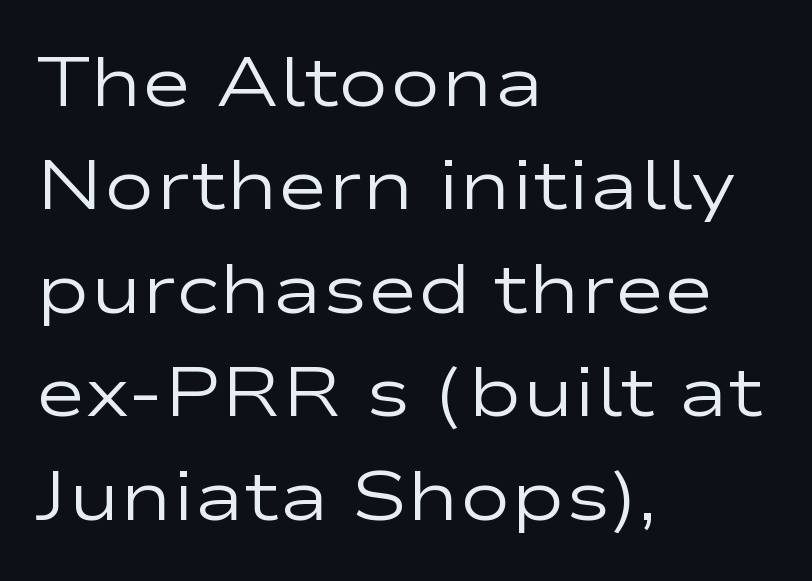
The image shows 69 px regular-weight, wide sans-serif type, upright; set left-aligned, normal line spacing (1.5x), normal letter spacing, not underlined; low stroke contrast and a medium x-height.
